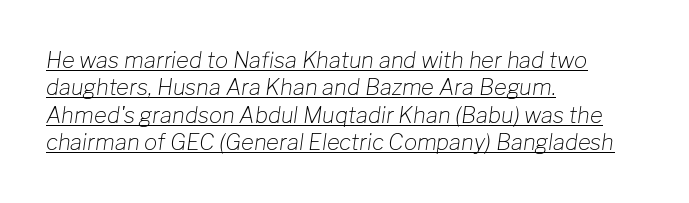
The cut favours lightness, reaching ordinary text weight at its darkest. What decoration does the sample have? An underline. An italicized treatment has been applied to the whole sample. Leading: standard.
